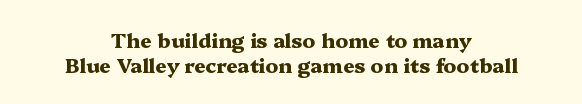
The passage shown is emphatically bold. The type sits square on the baseline with zero lean. The glyphs are unaccompanied by any horizontal stroke below them. The horizontal fit of the characters is conventional and even. The setting favours the middle, as headings and verse often do.
